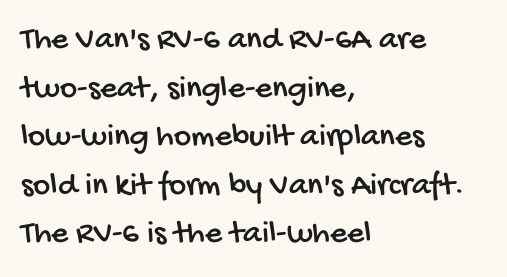
Check under the words: just untouched page. Typeset ragged right — the left edge is the straight one. There is no visible air inserted between adjacent glyphs. Normally led — the rows are evenly, conventionally spaced. The type family on display is of the sans-serif kind. You could not count columns in this text — the font is proportionally spaced.
